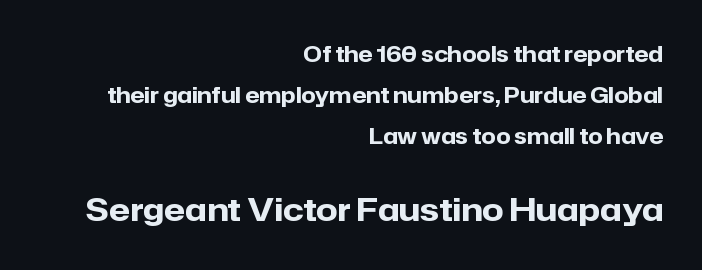
The image shows 31 px heavy sans-serif type, upright; set right-aligned, loose line spacing (1.95x), normal letter spacing, not underlined; the second (bottom) block is 1.48x larger; low stroke contrast and a medium x-height.
